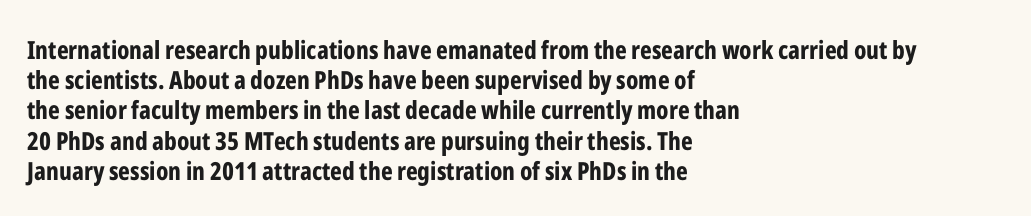
The passage shown is emphatically bold. The space directly below the letters is spotless. Tracking here is standard; glyphs follow each other at the usual distance. Where is the straight margin? On the left.
